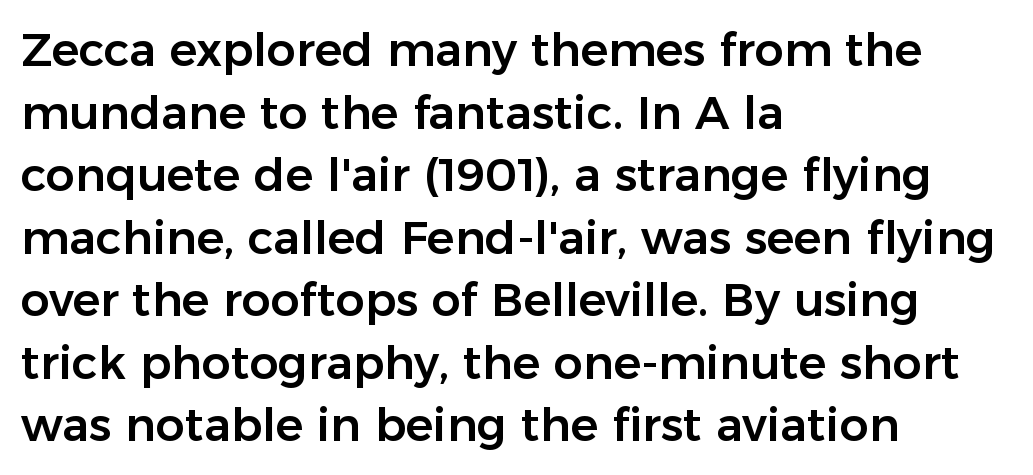
The image shows 46 px sans-serif type, upright; set left-aligned, normal line spacing (1.36x), normal letter spacing, not underlined; low stroke contrast and a medium x-height.
